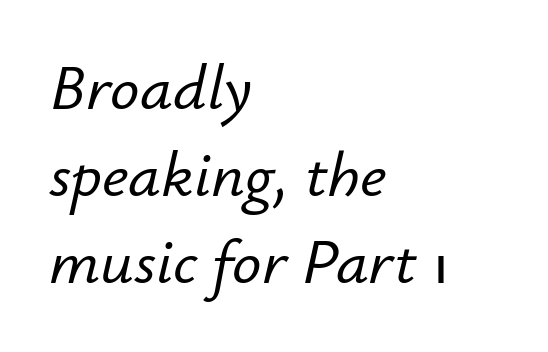
{"italic": "yes", "lean": "right", "slant_degrees": 12, "width": "normal", "stroke_contrast": "low", "x_height": "small", "monospaced": "no", "underline": "no", "align": "left", "line_spacing": "normal", "line_spacing_ratio": 1.34, "letter_spacing": "normal", "letter_spacing_em": 0.0, "glyph_px": 65}
